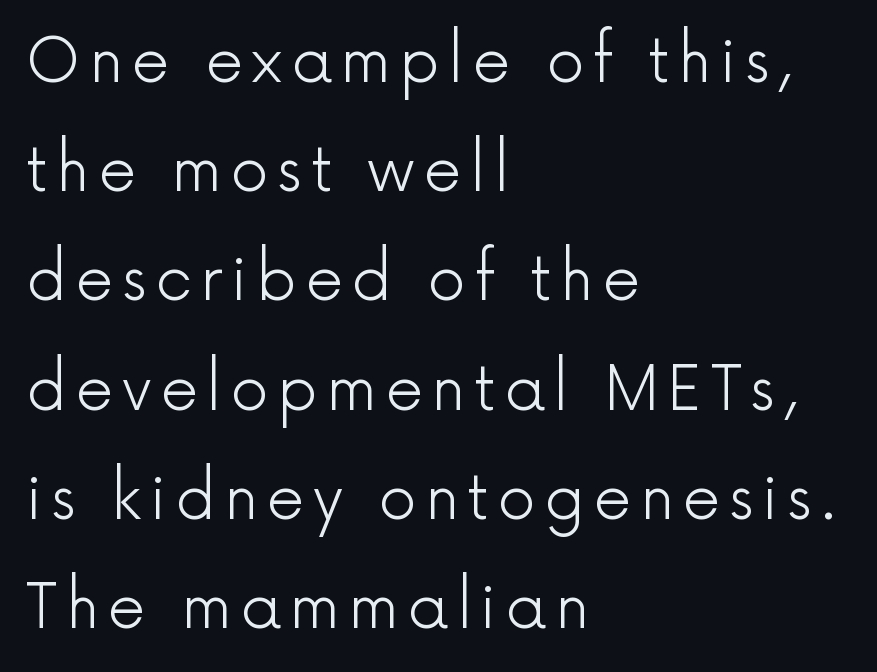
Line starts are locked; line ends wander. Character widths vary here, with narrow letters taking less room than wide ones. The letters look calm and open, with moderate or lighter stems. Anything drawn beneath the words? Only blank space. The letters stand straight up with perfectly vertical stems.
